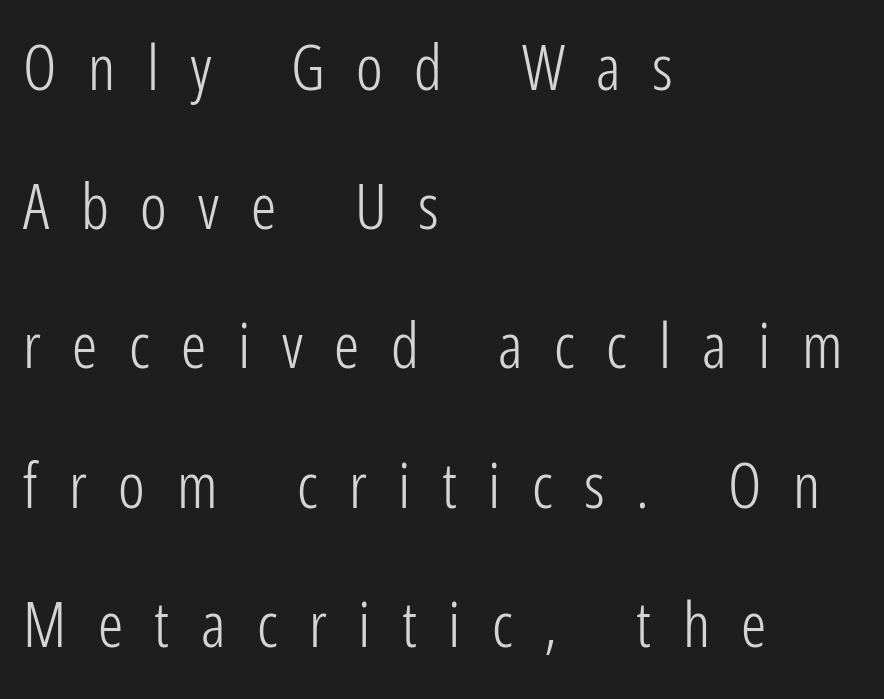
Rows of type keep a wide berth in the vertical direction. Observe the wide spacing: letters keep a clear distance from each other. It's the straight-up-and-down kind of type. The face used here is proportionally spaced, like ordinary book or web type. Look at the bottom of the vertical strokes: they stop flat, with no serifs.
